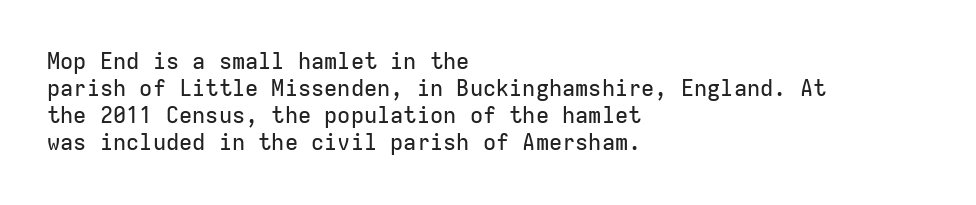
Q: Is the text italic (slanted)? A: No, it is upright.
Q: Is the text underlined? A: No.
Q: How is the paragraph aligned? A: Left-aligned.
Q: Is the spacing between letters normal or unusually wide? A: Normal.
